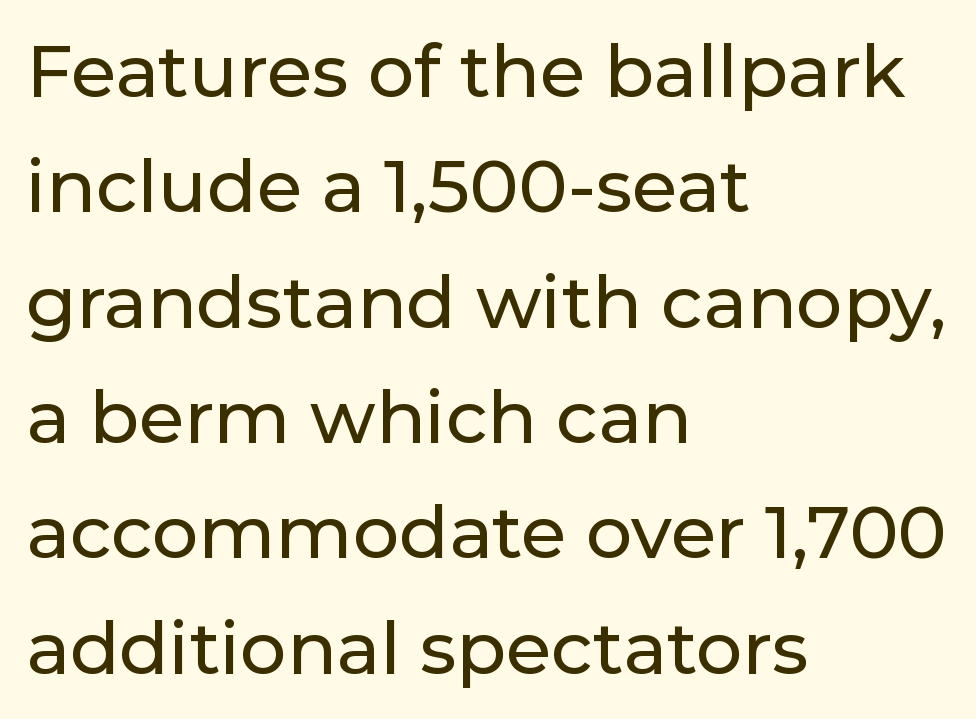
The image shows 73 px sans-serif type, upright; set left-aligned, normal line spacing (1.58x), normal letter spacing, not underlined; low stroke contrast and a medium x-height.
